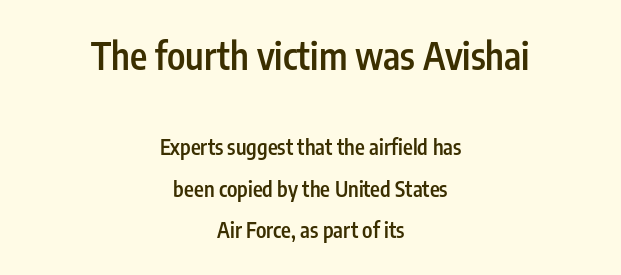
Glance below the letters and you will spot only blank space. The typography opts for an upright posture over an oblique one. Caption: multi-line text, centered on the measure. The line texture is even and compact thanks to regular tracking. Typesetter's note — upper block bumped up in size, lower block left smaller.
